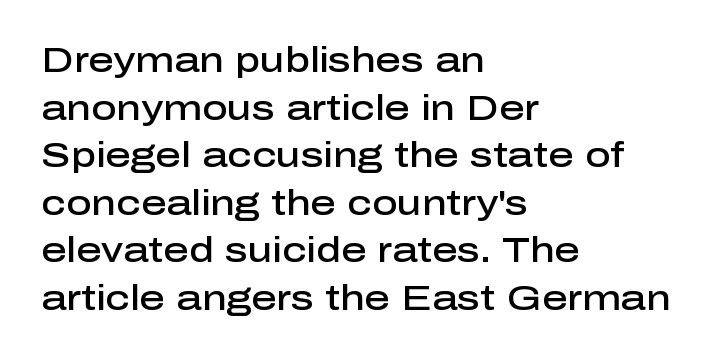
{"serif": "no", "italic": "no", "bold": "semi", "weight": "semibold", "width": "normal", "stroke_contrast": "low", "x_height": "medium", "monospaced": "no", "underline": "no", "align": "left", "line_spacing": "normal", "line_spacing_ratio": 1.36, "letter_spacing": "normal", "letter_spacing_em": 0.0, "glyph_px": 35}
